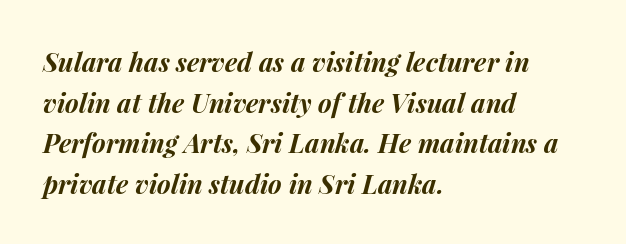
The image shows 26 px bold type, italic (leaning right); set left-aligned, normal line spacing (1.56x), normal letter spacing, not underlined.
